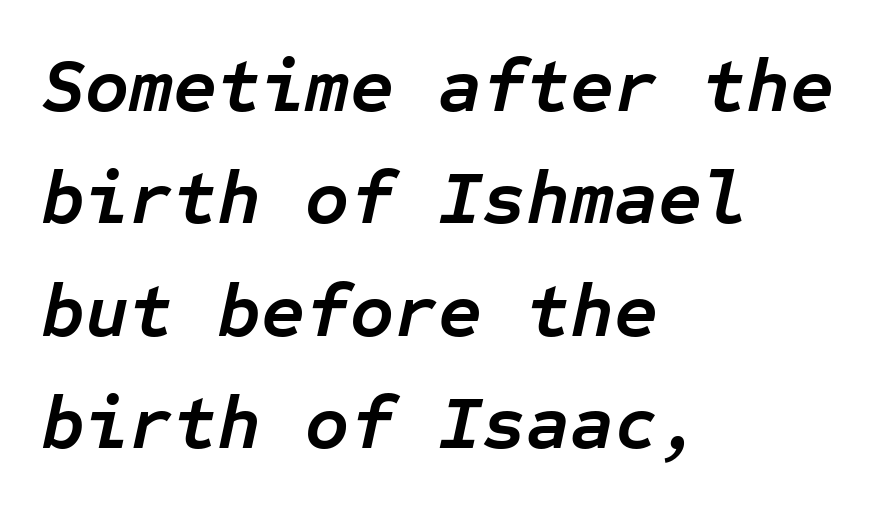
The image shows 76 px semibold type, italic (leaning right), monospaced; set left-aligned, normal line spacing (1.48x), normal letter spacing, not underlined; low stroke contrast and a medium x-height.
